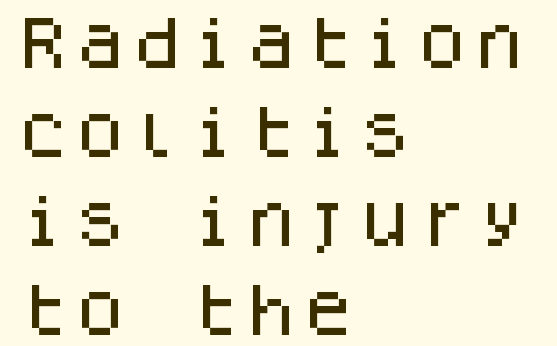
Leading matches the norm, producing a regular column. In CSS terms this would be text-align: left. Each word holds together tightly as a unit, with standard inter-letter gaps. A typesetter would call this monospace, since all characters share one set width. This is the regular roman posture of the typeface. Type style note: lacks serifs.
